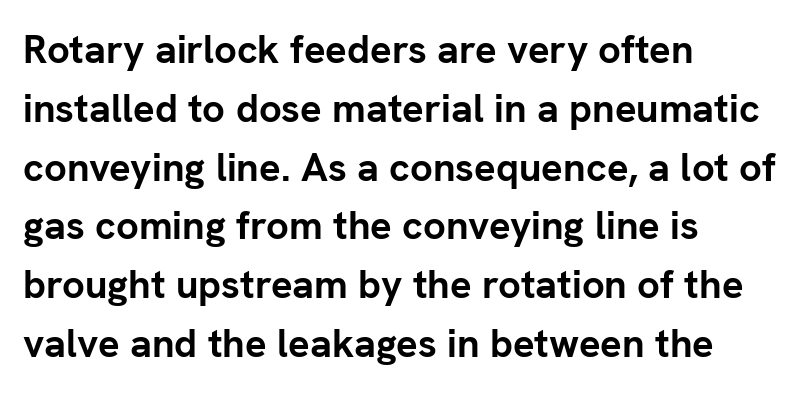
{"serif": "no", "italic": "no", "bold": "yes", "weight": "semibold", "width": "normal", "stroke_contrast": "low", "x_height": "medium", "monospaced": "no", "underline": "no", "align": "left", "line_spacing": "normal", "line_spacing_ratio": 1.47, "letter_spacing": "normal", "letter_spacing_em": 0.0, "glyph_px": 40}
